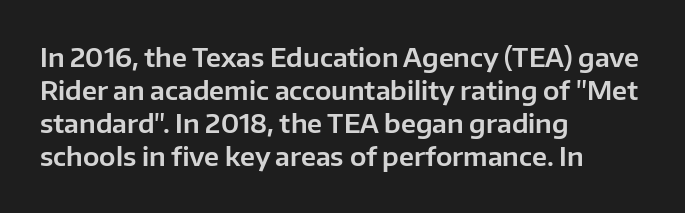
The image shows 26 px text type, upright; set left-aligned, normal line spacing (1.27x), normal letter spacing, not underlined.
